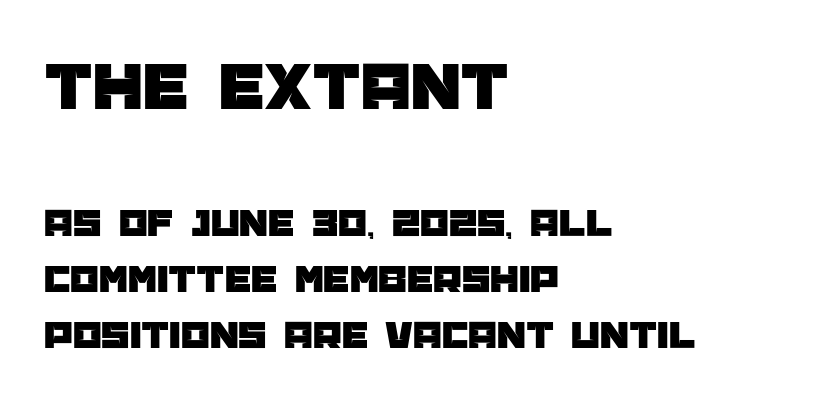
Q: Is the text italic (slanted)? A: No, it is upright.
Q: Is the typeface a serif or a sans-serif typeface? A: Sans-serif.
Q: Is the text underlined? A: No.
Q: How is the paragraph aligned? A: Left-aligned.
Q: Is the spacing between letters normal or unusually wide? A: Normal.
Q: Is the spacing between lines tight, normal or loose? A: Normal.
Q: Which block of text is set in a larger size, the first (top) or the second (bottom)? A: The first (top) one.
Q: Width (condensed, normal, or wide)? A: Normal.
Q: Stroke contrast? A: Low.
Q: x-height? A: Large.
Q: Monospaced? A: No.
